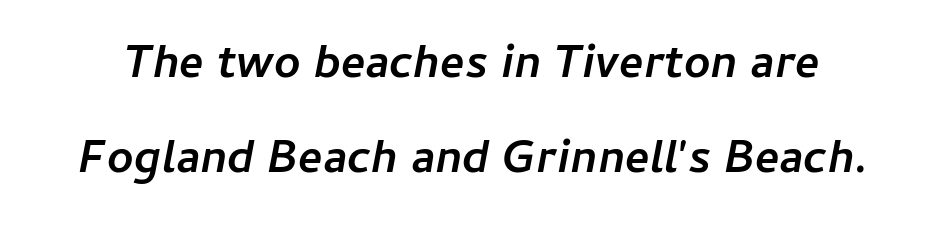
Q: Is the text bold? A: Yes.
Q: Is the text italic (slanted)? A: Yes, it leans right by about 11 degrees.
Q: Is the text underlined? A: No.
Q: Is the spacing between letters normal or unusually wide? A: Normal.
Q: Is the spacing between lines tight, normal or loose? A: Loose.
Q: Width (condensed, normal, or wide)? A: Normal.
Q: Stroke contrast? A: Low.
Q: x-height? A: Medium.
Q: Monospaced? A: No.
